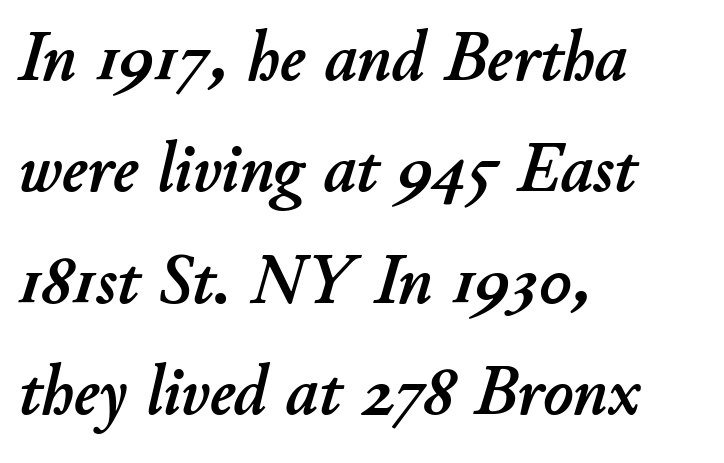
The image shows 71 px text type, italic (leaning right); set left-aligned, normal line spacing (1.57x), normal letter spacing, not underlined; low stroke contrast and a small x-height.
